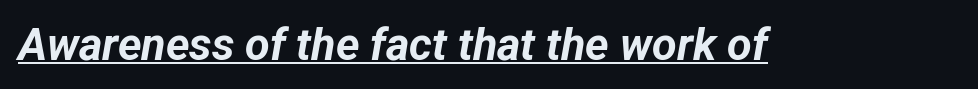
The letters sit at their default tracking, neither squeezed nor spread. The face used here has a pronounced slope to its letters. The rendering uses a bold face; every stroke is thick and dark. The letters advance in unequal steps, a hallmark of proportional type. A rule runs beneath these lines of type.
